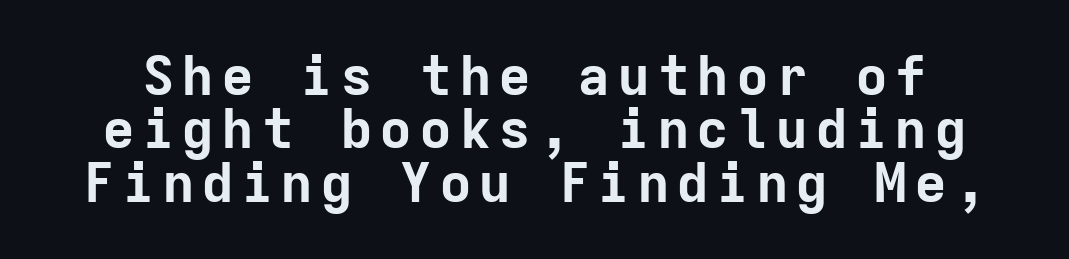
The image shows 55 px bold sans-serif type, upright, monospaced; set tight line spacing (0.97x), not underlined; low stroke contrast and a medium x-height.
